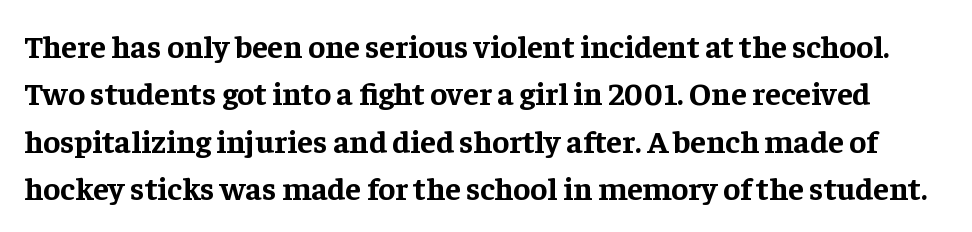
The image shows 32 px bold serif type, upright; set normal line spacing (1.48x), normal letter spacing, not underlined; low stroke contrast and a medium x-height.
